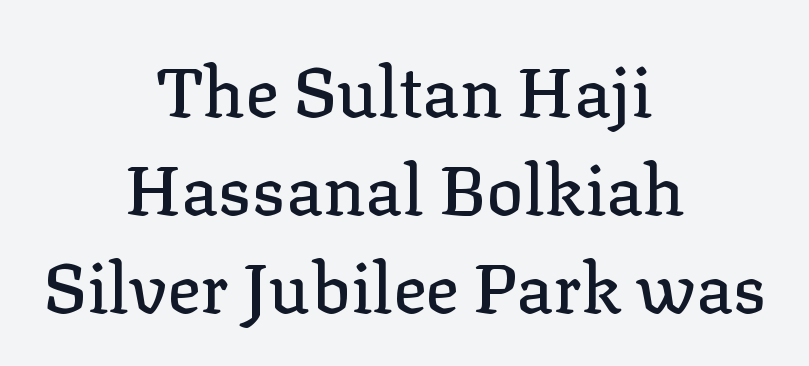
Q: Is the text italic (slanted)? A: No, it is upright.
Q: Is the typeface a serif or a sans-serif typeface? A: Serif.
Q: Is the text underlined? A: No.
Q: How is the paragraph aligned? A: Centered.
Q: Is the spacing between letters normal or unusually wide? A: Normal.
Q: Is the spacing between lines tight, normal or loose? A: Normal.
Q: Width (condensed, normal, or wide)? A: Normal.
Q: Stroke contrast? A: Low.
Q: x-height? A: Medium.
Q: Monospaced? A: No.
